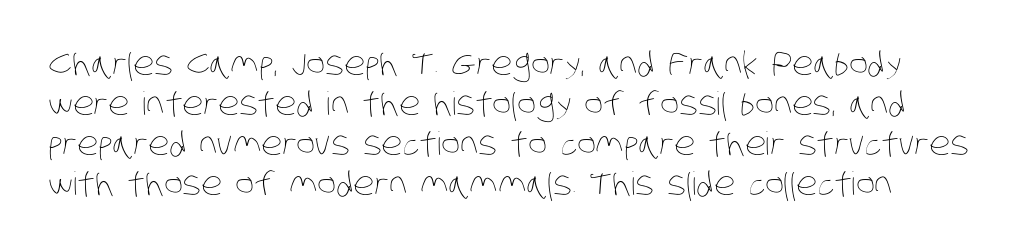
The image shows 32 px thin, condensed type; set normal line spacing (1.25x), normal letter spacing, not underlined; low stroke contrast and a large x-height.
